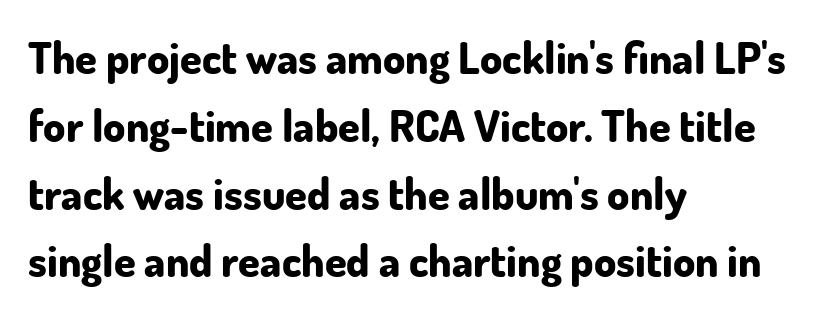
{"serif": "no", "italic": "no", "bold": "yes", "weight": "bold", "width": "normal", "stroke_contrast": "low", "x_height": "small", "monospaced": "no", "underline": "no", "align": "left", "line_spacing": "normal", "line_spacing_ratio": 1.54, "letter_spacing": "normal", "letter_spacing_em": 0.0, "glyph_px": 44}
